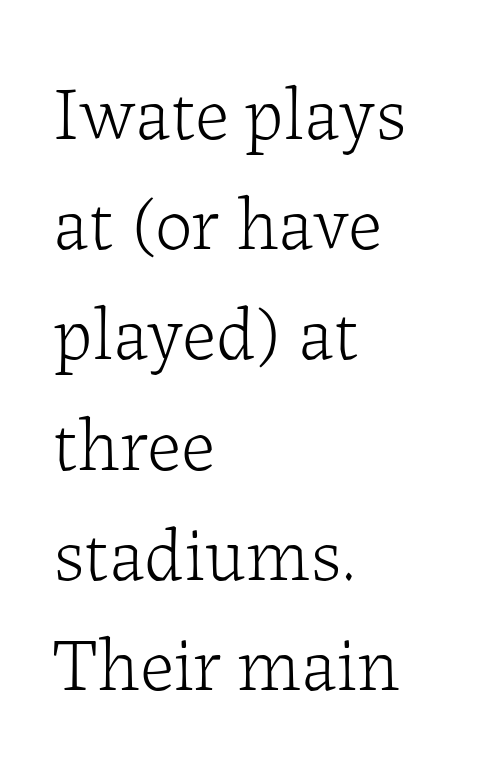
Q: Is the text bold? A: No.
Q: Is the text italic (slanted)? A: No, it is upright.
Q: Is the typeface a serif or a sans-serif typeface? A: Serif.
Q: Is the text underlined? A: No.
Q: How is the paragraph aligned? A: Left-aligned.
Q: Is the spacing between letters normal or unusually wide? A: Normal.
Q: Is the spacing between lines tight, normal or loose? A: Normal.
Q: Width (condensed, normal, or wide)? A: Normal.
Q: Stroke contrast? A: Low.
Q: x-height? A: Medium.
Q: Monospaced? A: No.
